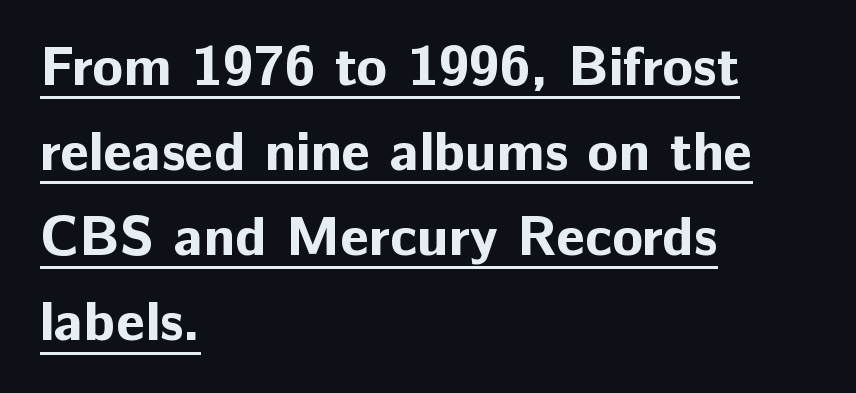
The image shows 56 px bold sans-serif type, upright; set left-aligned, normal line spacing (1.52x), normal letter spacing, underlined; low stroke contrast and a medium x-height.
